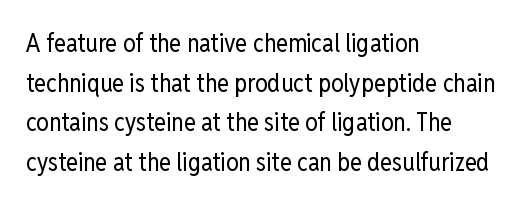
The image shows 25 px text type, upright; set left-aligned, normal line spacing (1.59x), normal letter spacing, not underlined.
